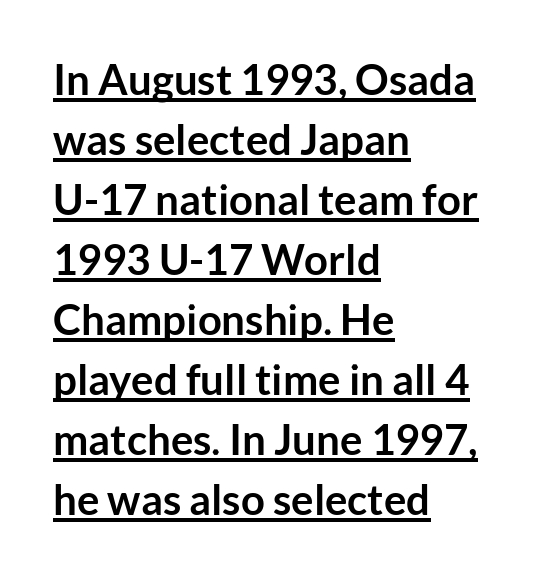
Q: Is the text bold? A: Yes.
Q: Is the text italic (slanted)? A: No, it is upright.
Q: Is the typeface a serif or a sans-serif typeface? A: Sans-serif.
Q: Is the text underlined? A: Yes.
Q: How is the paragraph aligned? A: Left-aligned.
Q: Is the spacing between letters normal or unusually wide? A: Normal.
Q: Is the spacing between lines tight, normal or loose? A: Normal.
Q: Width (condensed, normal, or wide)? A: Normal.
Q: Stroke contrast? A: Low.
Q: x-height? A: Medium.
Q: Monospaced? A: No.
